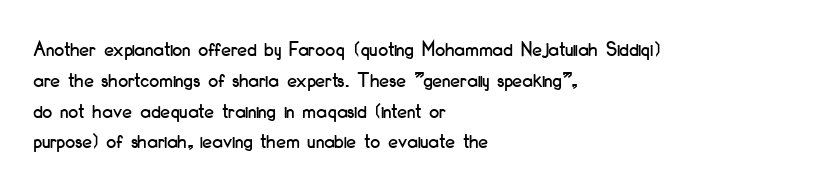
The image shows 22 px text type, upright; set left-aligned, normal line spacing (1.4x), normal letter spacing, not underlined.
